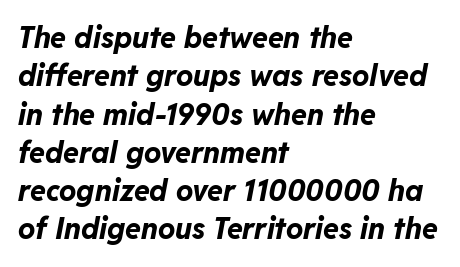
Here the designer chose a conventional face with non-uniform glyph widths. The vertical gap from one line to the next is medium. Between one letter and the next there's only the usual sliver of space. Strokes here are thick enough to call this a true bold. All the whitespace from short lines collects on the right. An italicized treatment has been applied to the whole sample.
